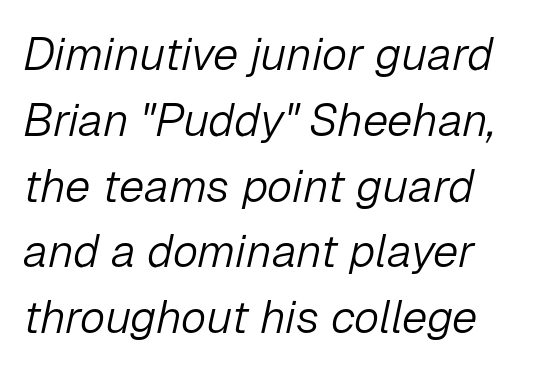
{"italic": "yes", "lean": "right", "slant_degrees": 12, "bold": "no", "weight": "light", "width": "normal", "stroke_contrast": "low", "x_height": "medium", "monospaced": "no", "underline": "no", "align": "left", "line_spacing": "normal", "line_spacing_ratio": 1.43, "letter_spacing": "normal", "letter_spacing_em": 0.0, "glyph_px": 46}
